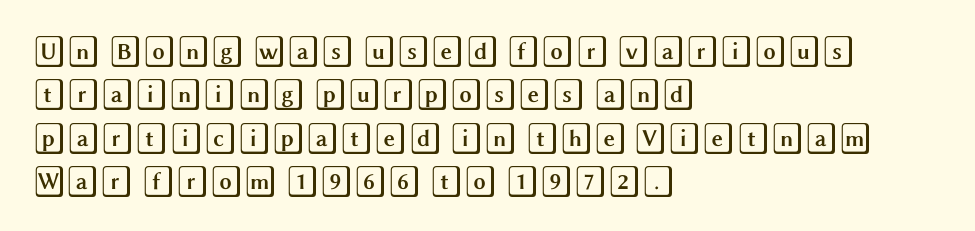
The foot of each line stays bare and open. The axis of the letterforms is exactly vertical. The type is set solid horizontally, with unmodified tracking. The leading is moderate, giving the passage an even texture. Notice how the passage keeps a crisp vertical edge on the left only.
